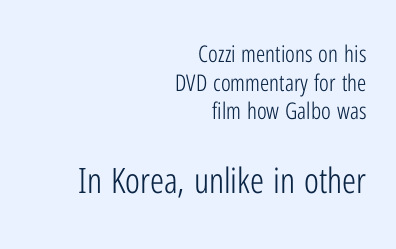
Posture: upright roman. The type is set solid horizontally, with unmodified tracking. No word sits above an underline. The letters look calm and open, with moderate or lighter stems. Look at the bottom of the vertical strokes: they stop flat, with no serifs.
